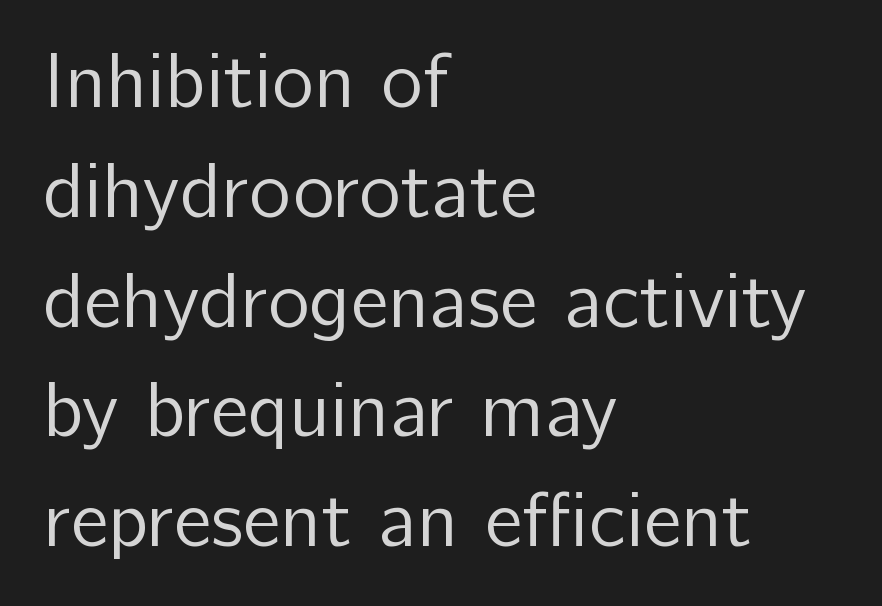
{"serif": "no", "italic": "no", "bold": "no", "weight": "regular", "width": "normal", "stroke_contrast": "low", "x_height": "medium", "monospaced": "no", "underline": "no", "align": "left", "line_spacing": "normal", "line_spacing_ratio": 1.39, "letter_spacing": "normal", "letter_spacing_em": 0.0, "glyph_px": 79}
